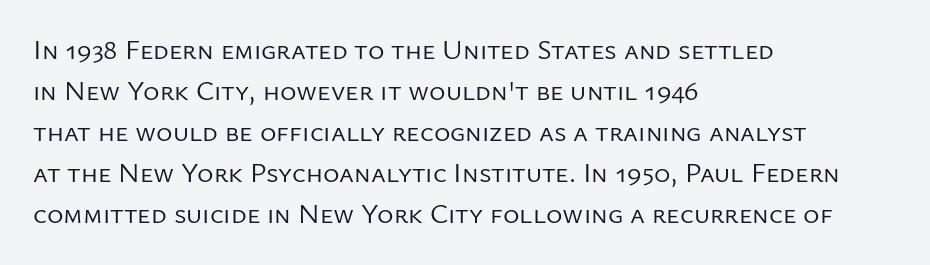
Q: Is the text bold? A: No.
Q: Is the text italic (slanted)? A: No, it is upright.
Q: Is the typeface a serif or a sans-serif typeface? A: Sans-serif.
Q: Is the text underlined? A: No.
Q: How is the paragraph aligned? A: Left-aligned.
Q: Is the spacing between letters normal or unusually wide? A: Normal.
Q: Is the spacing between lines tight, normal or loose? A: Normal.
Q: Width (condensed, normal, or wide)? A: Normal.
Q: Stroke contrast? A: Low.
Q: x-height? A: Medium.
Q: Monospaced? A: No.
